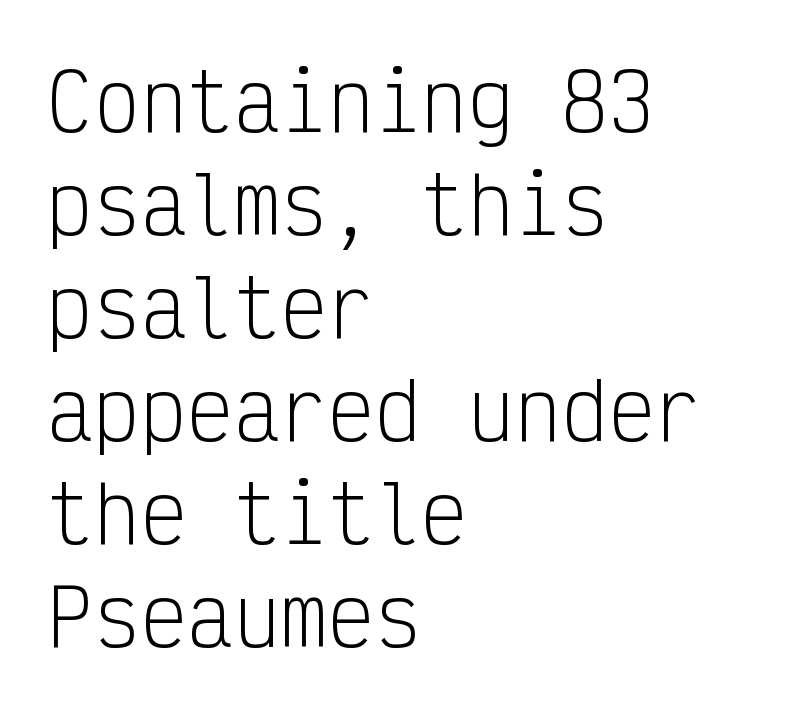
{"serif": "no", "italic": "no", "bold": "no", "weight": "light", "width": "condensed", "stroke_contrast": "low", "x_height": "medium", "monospaced": "yes", "underline": "no", "align": "left", "line_spacing": "normal", "line_spacing_ratio": 1.32, "letter_spacing": "normal", "letter_spacing_em": 0.0, "glyph_px": 78}
